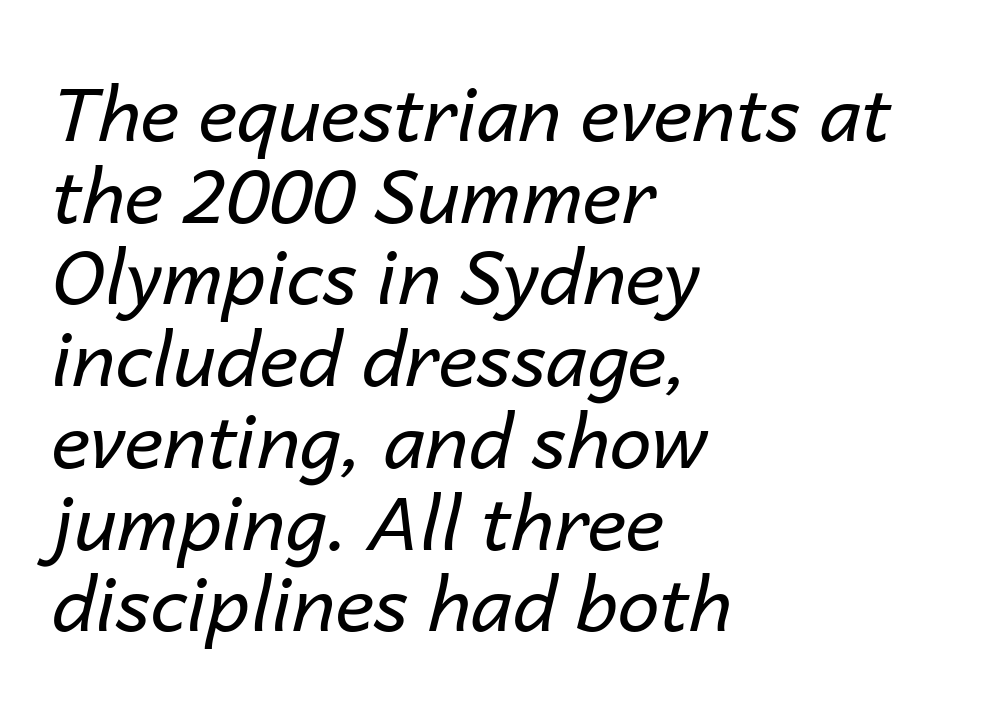
{"italic": "yes", "lean": "right", "slant_degrees": 14, "bold": "no", "weight": "regular", "width": "normal", "stroke_contrast": "low", "x_height": "medium", "monospaced": "no", "underline": "no", "align": "left", "line_spacing": "tight", "line_spacing_ratio": 1.09, "letter_spacing": "normal", "letter_spacing_em": 0.0, "glyph_px": 75}
